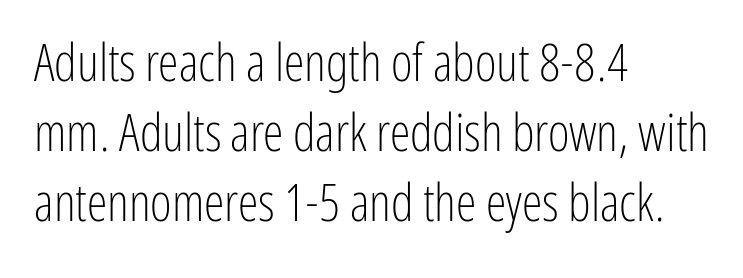
The image shows 52 px light, condensed sans-serif type, upright; set left-aligned, normal line spacing (1.35x), normal letter spacing, not underlined; low stroke contrast and a medium x-height.
